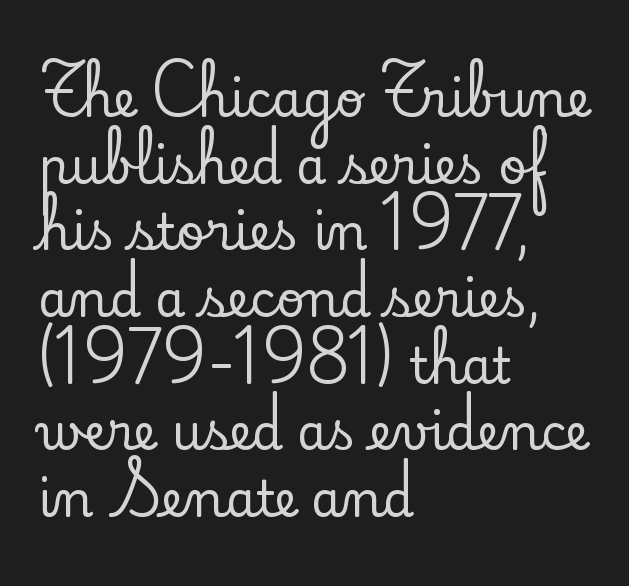
Where is the straight margin? On the left. The characters display serif detailing at their extremities. Varying glyph widths throughout — classic text-font behaviour. Compared with typical body copy, the letter spacing here is the same. This is roman type, the default non-slanted kind.
